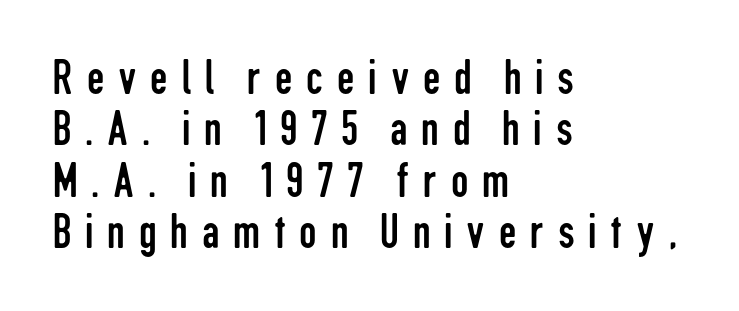
Q: Is the text bold? A: No.
Q: Is the text italic (slanted)? A: No, it is upright.
Q: Is the typeface a serif or a sans-serif typeface? A: Sans-serif.
Q: Is the text underlined? A: No.
Q: How is the paragraph aligned? A: Left-aligned.
Q: Is the spacing between letters normal or unusually wide? A: Unusually wide.
Q: Is the spacing between lines tight, normal or loose? A: Tight.
Q: Width (condensed, normal, or wide)? A: Condensed.
Q: Stroke contrast? A: Low.
Q: x-height? A: Medium.
Q: Monospaced? A: No.
